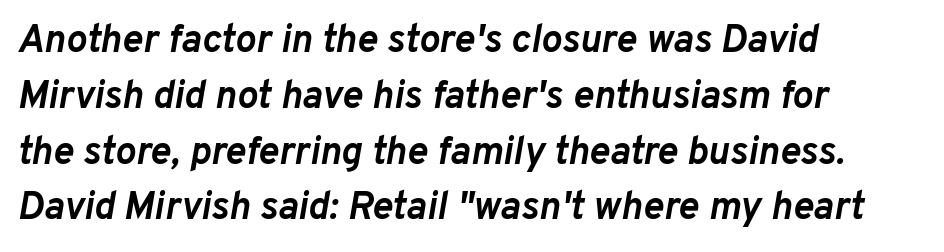
The image shows 39 px semibold type, italic (leaning right); set left-aligned, normal line spacing (1.43x), normal letter spacing, not underlined; low stroke contrast and a medium x-height.
